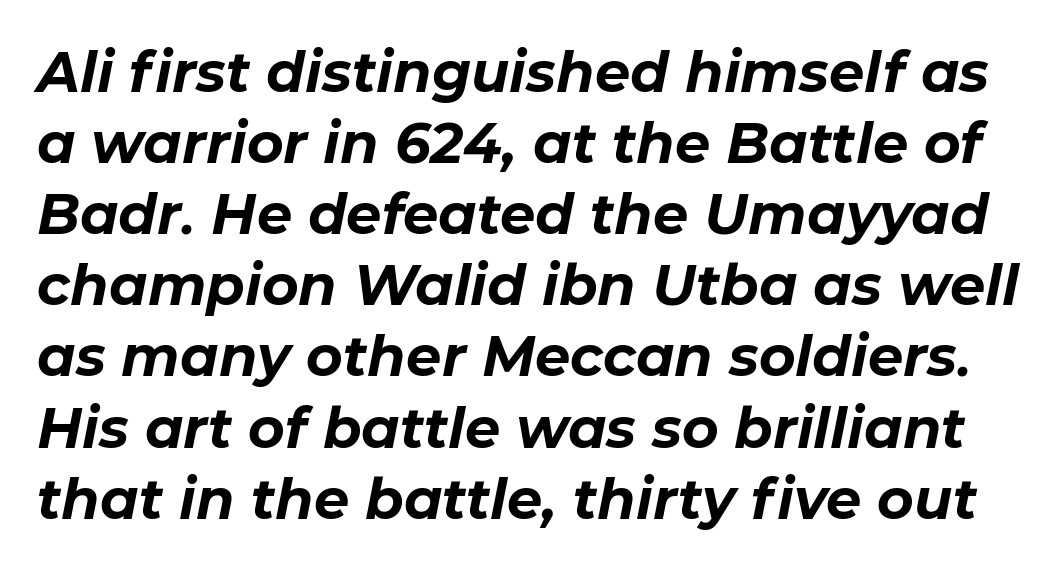
The rendering uses natural spacing where letterforms have individual widths. Nothing unusual about the tracking: characters are spaced as the font intends. The line-height multiplier appears to be the usual default. Designer's note — italics engaged. Underlining? Definitely not there.
